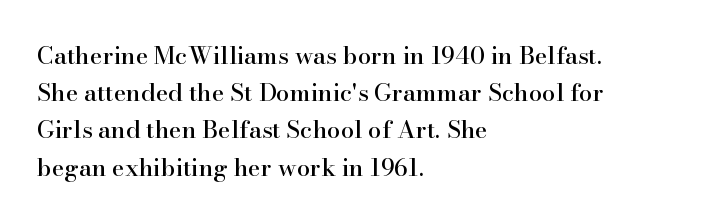
Interline gaps are of average width in this sample. The letters stand upright; this is a roman face. The face used here is rendered with its standard letterfit. Leftover space on each line is placed entirely after the last word. Beneath every word, the page is bare.
